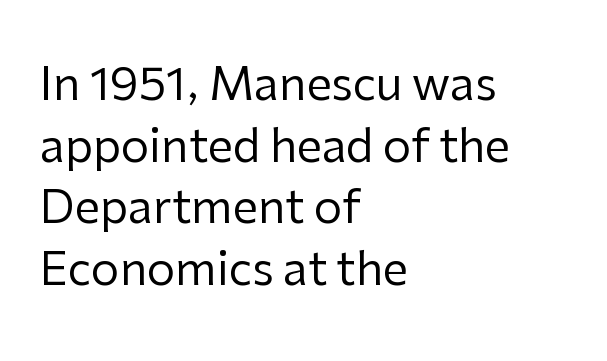
Q: Is the text bold? A: No.
Q: Is the text italic (slanted)? A: No, it is upright.
Q: Is the typeface a serif or a sans-serif typeface? A: Sans-serif.
Q: Is the text underlined? A: No.
Q: How is the paragraph aligned? A: Left-aligned.
Q: Is the spacing between letters normal or unusually wide? A: Normal.
Q: Is the spacing between lines tight, normal or loose? A: Normal.
Q: Width (condensed, normal, or wide)? A: Normal.
Q: Stroke contrast? A: Low.
Q: x-height? A: Medium.
Q: Monospaced? A: No.
